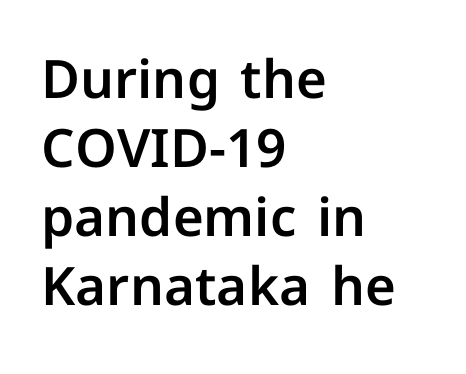
Q: Is the text italic (slanted)? A: No, it is upright.
Q: Is the typeface a serif or a sans-serif typeface? A: Sans-serif.
Q: Is the text underlined? A: No.
Q: How is the paragraph aligned? A: Left-aligned.
Q: Is the spacing between letters normal or unusually wide? A: Normal.
Q: Is the spacing between lines tight, normal or loose? A: Normal.
Q: Width (condensed, normal, or wide)? A: Normal.
Q: Stroke contrast? A: Low.
Q: x-height? A: Medium.
Q: Monospaced? A: No.
